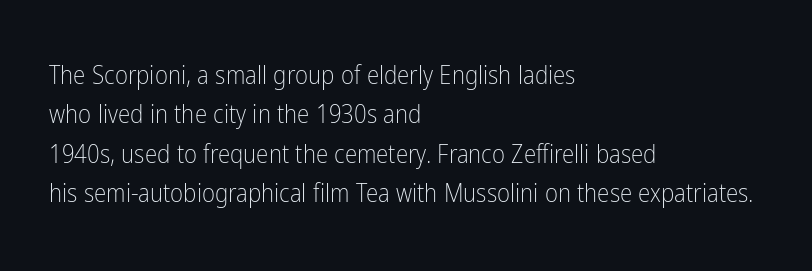
The image shows 25 px text type, upright; set left-aligned, normal line spacing (1.58x), normal letter spacing, not underlined.
